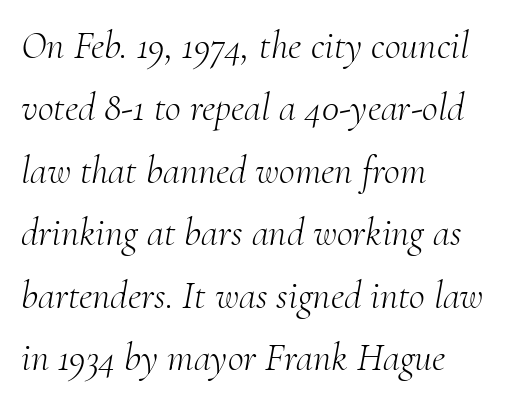
The image shows 39 px light serif type, italic (leaning right); set left-aligned, normal line spacing (1.6x), normal letter spacing, not underlined; medium stroke contrast and a small x-height.
